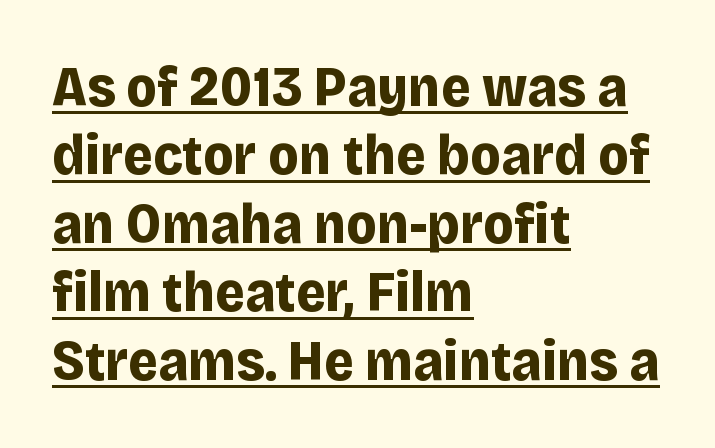
The image shows 57 px bold sans-serif type, upright; set left-aligned, line spacing 1.2x, normal letter spacing, underlined; low stroke contrast and a large x-height.
